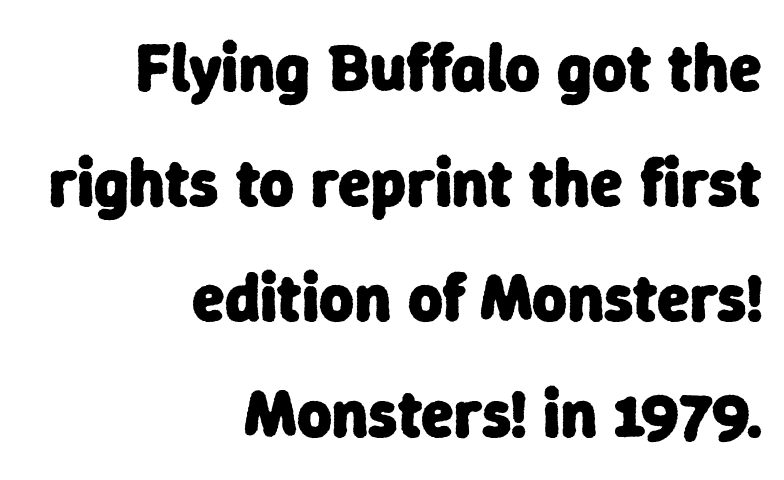
{"serif": "no", "bold": "yes", "weight": "heavy", "width": "normal", "stroke_contrast": "low", "x_height": "medium", "monospaced": "no", "underline": "no", "align": "right", "line_spacing_ratio": 1.72, "letter_spacing": "normal", "letter_spacing_em": 0.0, "glyph_px": 67}
